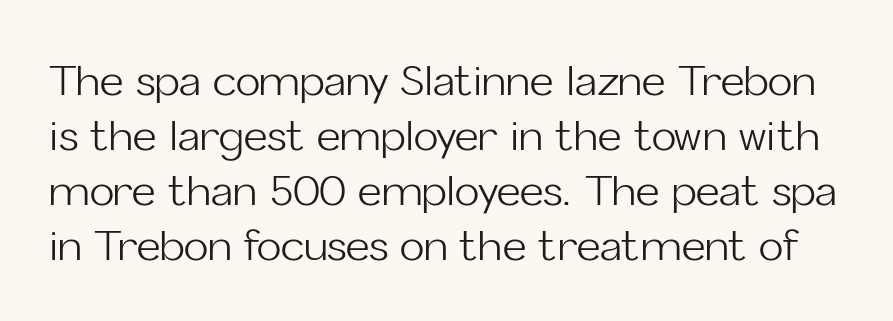
{"serif": "no", "italic": "no", "bold": "no", "weight": "light", "width": "normal", "stroke_contrast": "low", "x_height": "medium", "monospaced": "no", "underline": "no", "line_spacing": "normal", "line_spacing_ratio": 1.34, "letter_spacing": "normal", "letter_spacing_em": 0.0, "glyph_px": 41}
